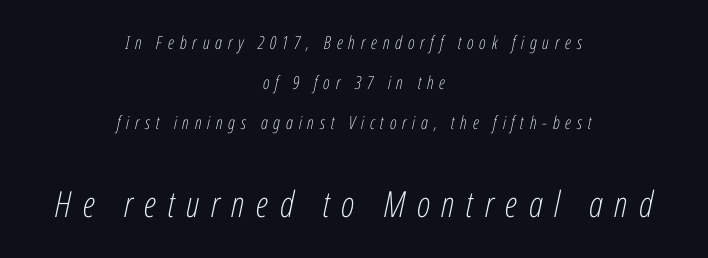
Q: Is the text bold? A: No.
Q: Is the text italic (slanted)? A: Yes, it leans right by about 12 degrees.
Q: Is the text underlined? A: No.
Q: How is the paragraph aligned? A: Centered.
Q: Is the spacing between letters normal or unusually wide? A: Unusually wide.
Q: Is the spacing between lines tight, normal or loose? A: Loose.
Q: Which block of text is set in a larger size, the first (top) or the second (bottom)? A: The second (bottom) one.
Q: Width (condensed, normal, or wide)? A: Condensed.
Q: Stroke contrast? A: Low.
Q: x-height? A: Medium.
Q: Monospaced? A: No.
